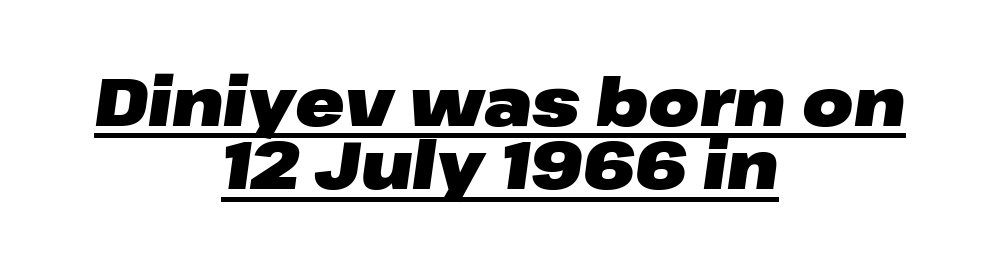
{"italic": "yes", "lean": "right", "slant_degrees": 8, "bold": "yes", "weight": "heavy", "width": "wide", "stroke_contrast": "low", "x_height": "medium", "monospaced": "no", "underline": "yes", "align": "center", "line_spacing": "tight", "line_spacing_ratio": 0.96, "letter_spacing": "normal", "letter_spacing_em": 0.0, "glyph_px": 66}
